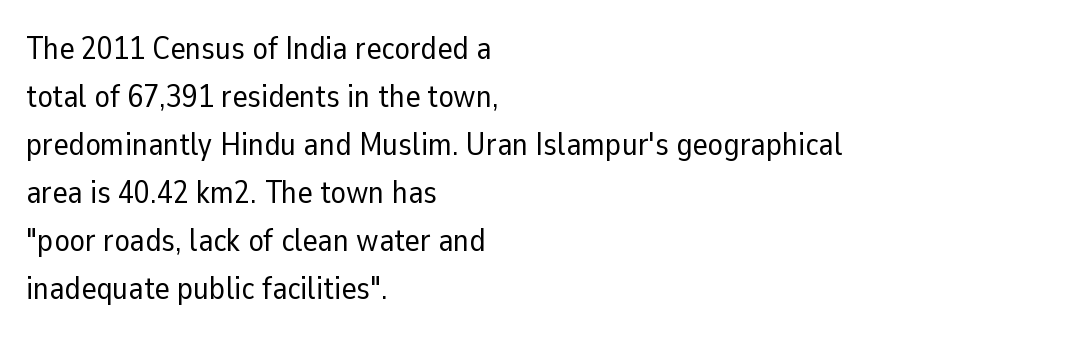
The image shows 32 px regular-weight sans-serif type, upright; set left-aligned, normal line spacing (1.5x), normal letter spacing, not underlined; low stroke contrast and a medium x-height.
